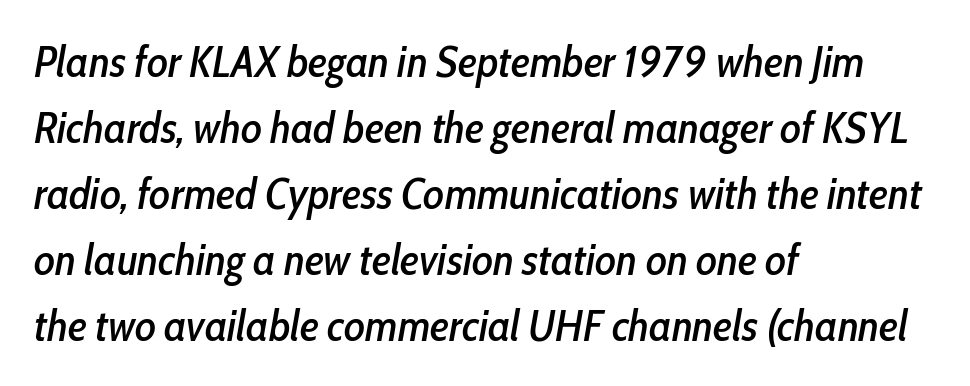
Each letter keeps its own natural width here, so spacing adapts to shape. Nobody touched the tracking dial on this one. Nobody drew a line under any word here. In CSS terms this would be text-align: left.
